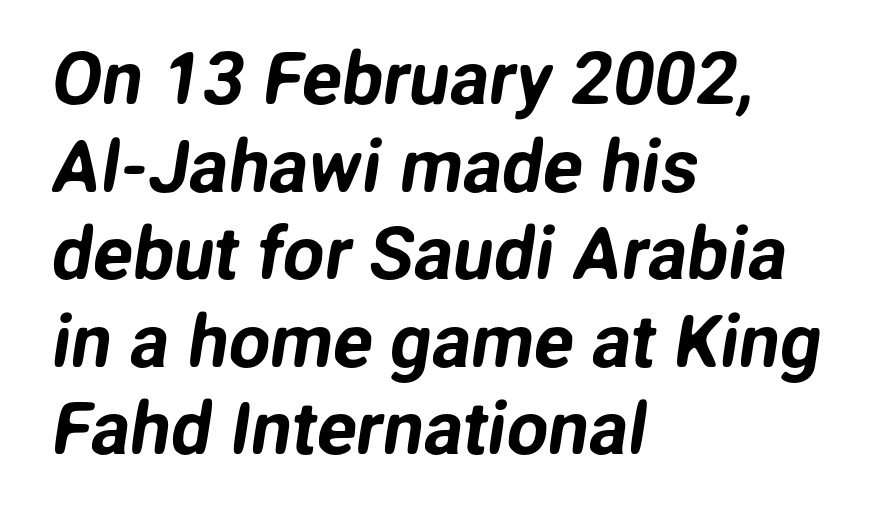
The image shows 73 px sans-serif type; set left-aligned, line spacing 1.2x, normal letter spacing, not underlined; low stroke contrast and a medium x-height.
